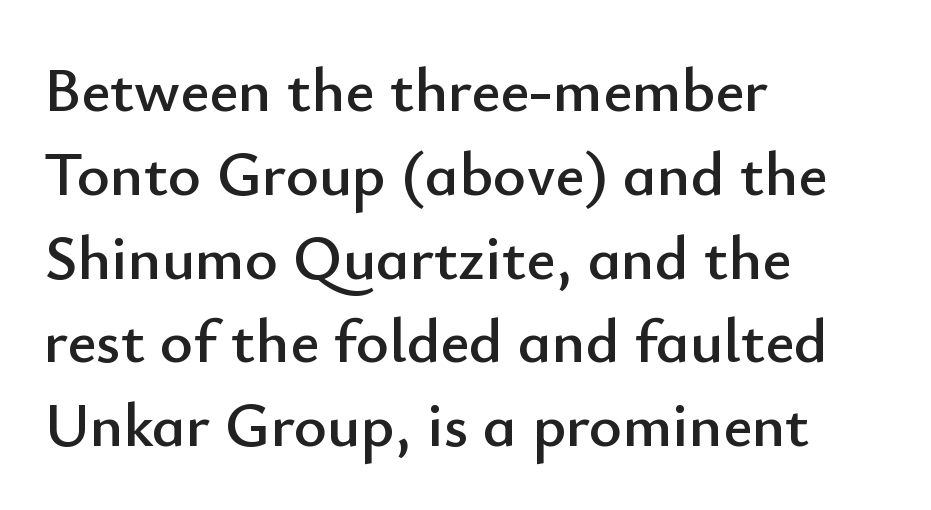
Q: Is the text italic (slanted)? A: No, it is upright.
Q: Is the typeface a serif or a sans-serif typeface? A: Sans-serif.
Q: Is the text underlined? A: No.
Q: How is the paragraph aligned? A: Left-aligned.
Q: Is the spacing between letters normal or unusually wide? A: Normal.
Q: Is the spacing between lines tight, normal or loose? A: Normal.
Q: Width (condensed, normal, or wide)? A: Normal.
Q: Stroke contrast? A: Low.
Q: x-height? A: Small.
Q: Monospaced? A: No.
